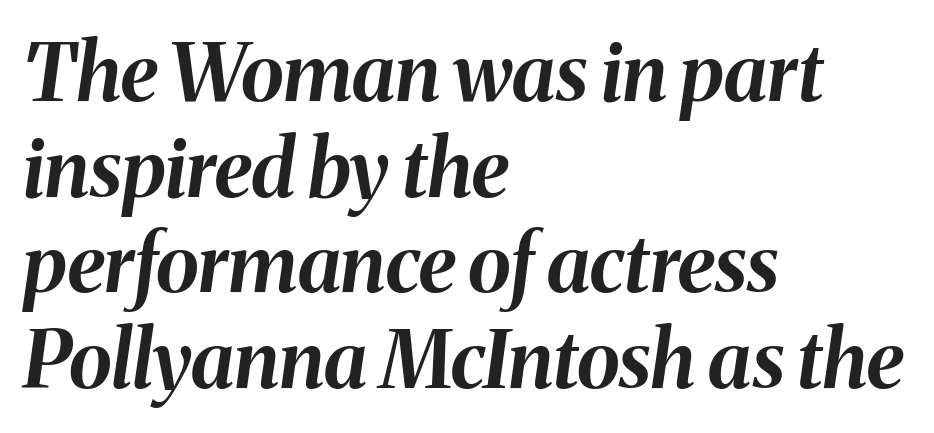
The image shows 79 px bold type, italic (leaning right); set left-aligned, line spacing 1.21x, normal letter spacing, not underlined; medium stroke contrast and a medium x-height.
